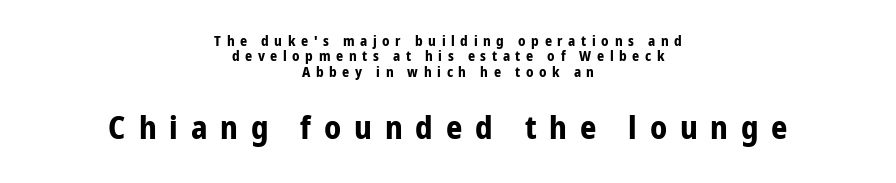
Q: Is the text bold? A: Yes.
Q: Is the text italic (slanted)? A: No, it is upright.
Q: Is the typeface a serif or a sans-serif typeface? A: Sans-serif.
Q: Is the text underlined? A: No.
Q: How is the paragraph aligned? A: Centered.
Q: Is the spacing between letters normal or unusually wide? A: Unusually wide.
Q: Is the spacing between lines tight, normal or loose? A: Tight.
Q: Which block of text is set in a larger size, the first (top) or the second (bottom)? A: The second (bottom) one.
Q: Width (condensed, normal, or wide)? A: Condensed.
Q: Stroke contrast? A: Low.
Q: x-height? A: Medium.
Q: Monospaced? A: No.
